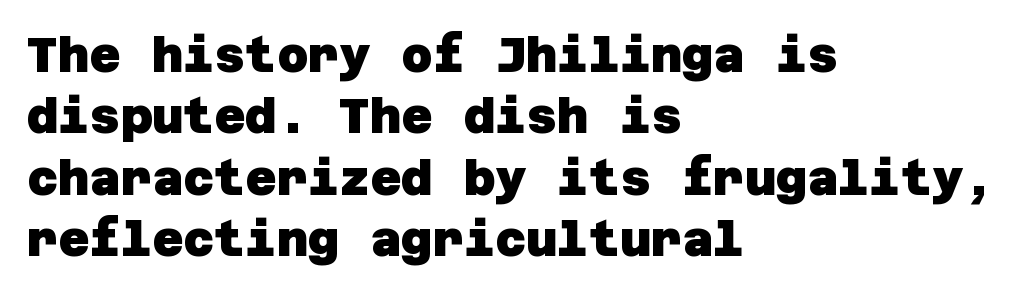
The image shows 48 px heavy sans-serif type; set left-aligned, normal line spacing (1.28x), normal letter spacing, not underlined; low stroke contrast and a large x-height.
